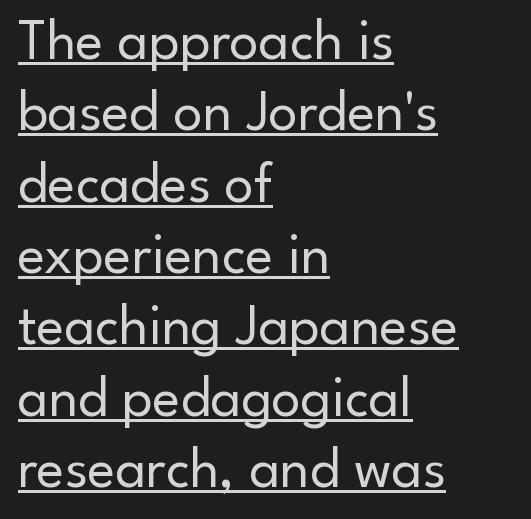
Stems here are at most as thick as an everyday book face. Has an underline been added? It has. Does the copy run flush right? No — it runs flush left. The typography opts for an upright posture over an oblique one. In terms of letterspacing, this is plain default setting. In terms of letterform style, serifs are entirely absent.
